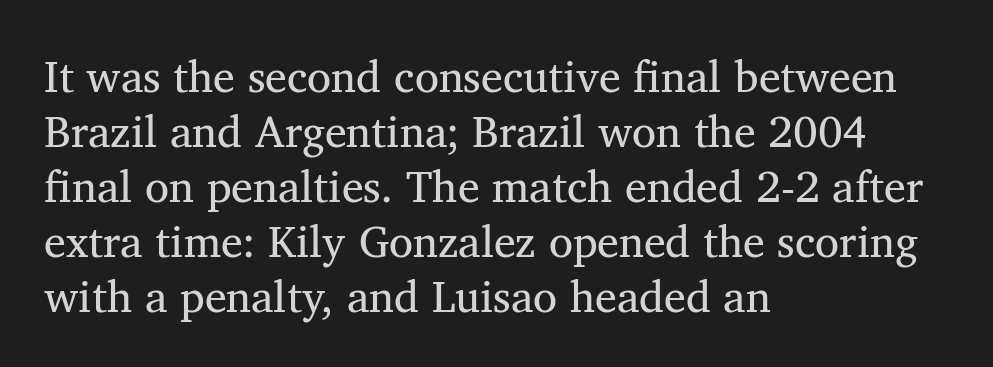
Q: Is the text bold? A: No.
Q: Is the text italic (slanted)? A: No, it is upright.
Q: Is the typeface a serif or a sans-serif typeface? A: Serif.
Q: Is the text underlined? A: No.
Q: How is the paragraph aligned? A: Left-aligned.
Q: Is the spacing between letters normal or unusually wide? A: Normal.
Q: Is the spacing between lines tight, normal or loose? A: Normal.
Q: Width (condensed, normal, or wide)? A: Normal.
Q: Stroke contrast? A: Medium.
Q: x-height? A: Medium.
Q: Monospaced? A: No.
